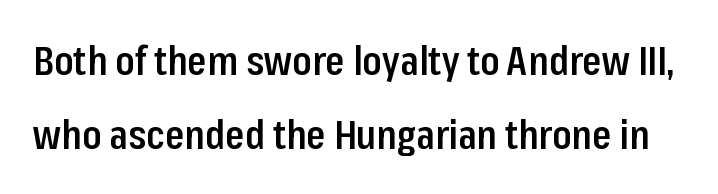
{"serif": "no", "italic": "no", "bold": "semi", "weight": "semibold", "width": "condensed", "stroke_contrast": "low", "x_height": "medium", "monospaced": "no", "underline": "no", "line_spacing_ratio": 1.89, "letter_spacing": "normal", "letter_spacing_em": 0.0, "glyph_px": 39}
